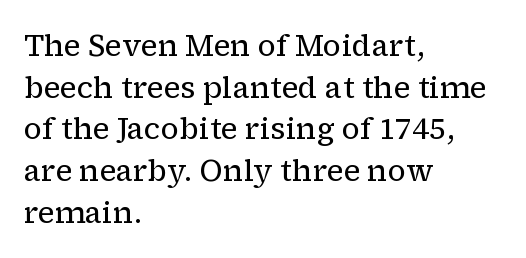
Q: Is the text bold? A: No.
Q: Is the text italic (slanted)? A: No, it is upright.
Q: Is the typeface a serif or a sans-serif typeface? A: Serif.
Q: Is the text underlined? A: No.
Q: How is the paragraph aligned? A: Left-aligned.
Q: Is the spacing between letters normal or unusually wide? A: Normal.
Q: Is the spacing between lines tight, normal or loose? A: Normal.
Q: Width (condensed, normal, or wide)? A: Normal.
Q: Stroke contrast? A: Low.
Q: x-height? A: Medium.
Q: Monospaced? A: No.
